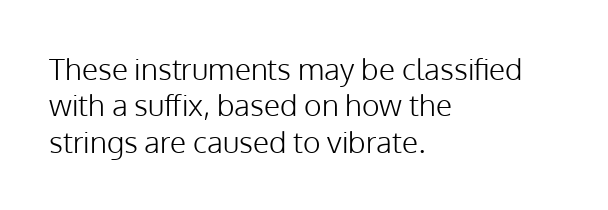
The image shows 30 px light sans-serif type, upright; set left-aligned, line spacing 1.21x, normal letter spacing, not underlined; low stroke contrast and a medium x-height.
